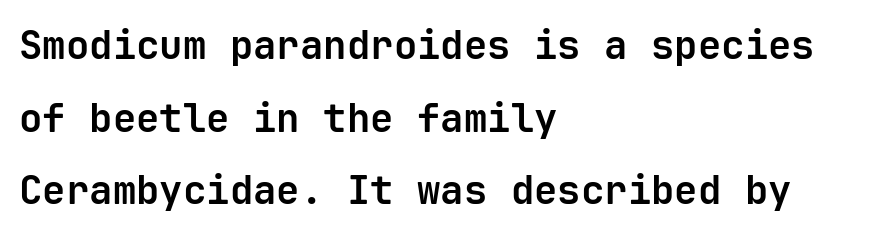
Do the characters align in a grid? Yes, the font is monospaced. Every letter is thick-stroked: bold, no question. Letters rest on an invisible, unmarked baseline. Horizontal alignment here is leftward, the default for most running prose. This sample uses plain, unmodified letter spacing. Vertical strokes here are truly vertical.
